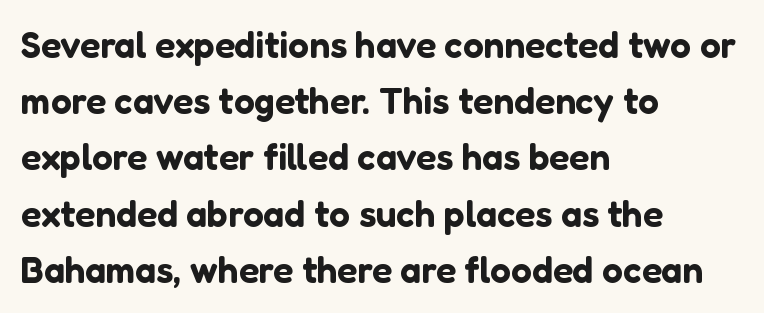
Q: Is the text italic (slanted)? A: No, it is upright.
Q: Is the typeface a serif or a sans-serif typeface? A: Sans-serif.
Q: Is the text underlined? A: No.
Q: How is the paragraph aligned? A: Left-aligned.
Q: Is the spacing between letters normal or unusually wide? A: Normal.
Q: Is the spacing between lines tight, normal or loose? A: Normal.
Q: Width (condensed, normal, or wide)? A: Normal.
Q: Stroke contrast? A: Low.
Q: x-height? A: Medium.
Q: Monospaced? A: No.
